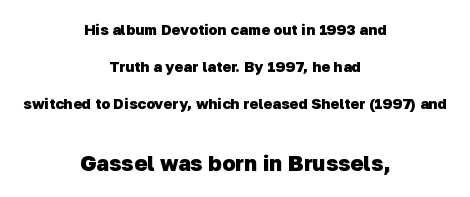
Nobody drew a line under any word here. On the weight axis this lands at bold, roughly 700. This rendering leaves character spacing at its baseline value. Larger block? The one below; the one above is distinctly smaller.
